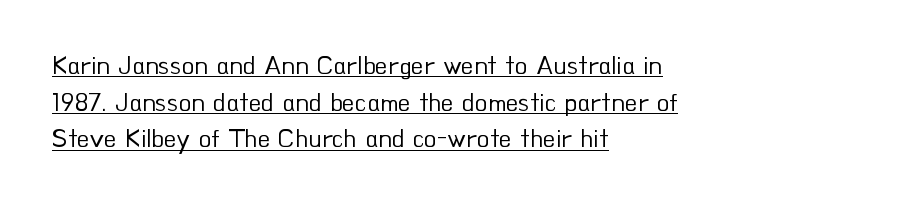
{"italic": "no", "bold": "no", "underline": "yes", "align": "left", "line_spacing": "normal", "line_spacing_ratio": 1.41, "letter_spacing": "normal", "letter_spacing_em": 0.0, "glyph_px": 26}
